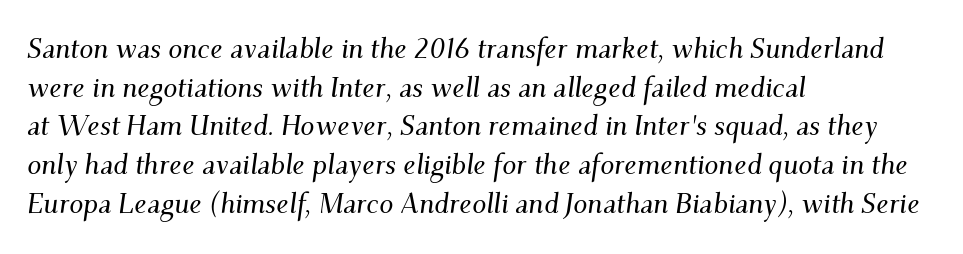
The image shows 28 px serif type, italic (leaning right); set left-aligned, normal line spacing (1.38x), normal letter spacing, not underlined; medium stroke contrast and a small x-height.
